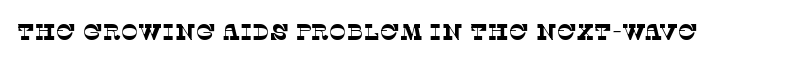
Q: Is the text bold? A: No.
Q: Is the text underlined? A: No.
Q: Is the spacing between letters normal or unusually wide? A: Normal.
